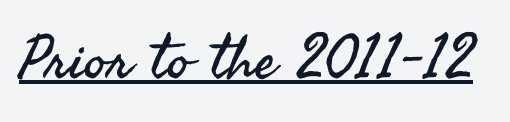
This sample has the flowing, uneven cadence of proportional lettering. Spacing between characters is what you'd get straight out of the box. Quick note: underline on. Look at the bottom of the vertical strokes: they stop flat, with no serifs.
